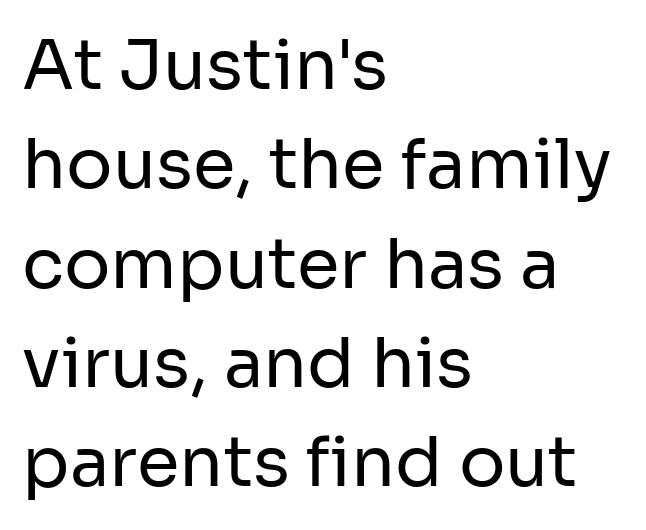
{"serif": "no", "italic": "no", "bold": "no", "weight": "regular", "width": "normal", "stroke_contrast": "low", "x_height": "medium", "monospaced": "no", "underline": "no", "align": "left", "line_spacing": "normal", "line_spacing_ratio": 1.44, "letter_spacing": "normal", "letter_spacing_em": 0.0, "glyph_px": 69}
